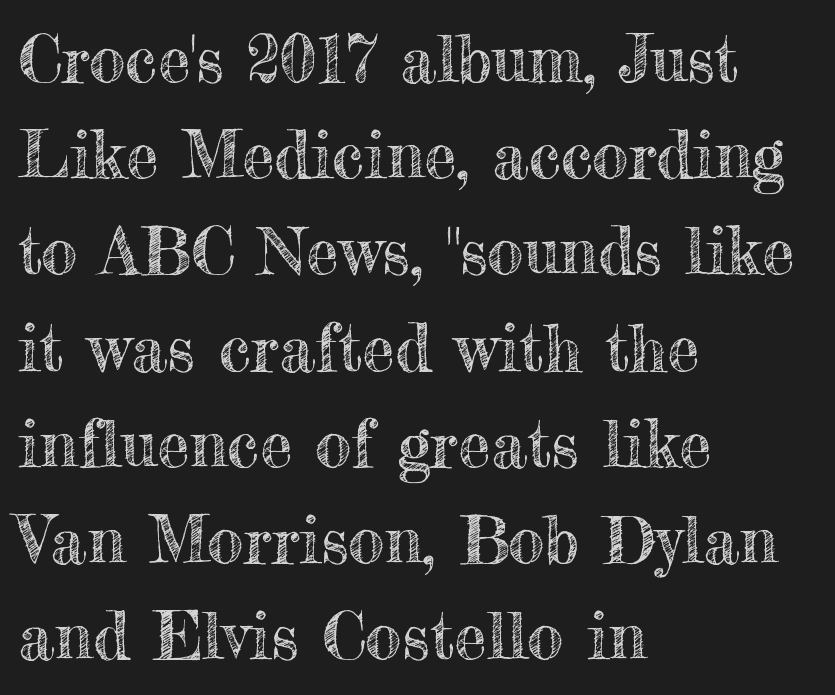
Q: Is the text italic (slanted)? A: No, it is upright.
Q: Is the text underlined? A: No.
Q: How is the paragraph aligned? A: Left-aligned.
Q: Is the spacing between letters normal or unusually wide? A: Normal.
Q: Is the spacing between lines tight, normal or loose? A: Normal.
Q: Width (condensed, normal, or wide)? A: Normal.
Q: x-height? A: Small.
Q: Monospaced? A: No.
